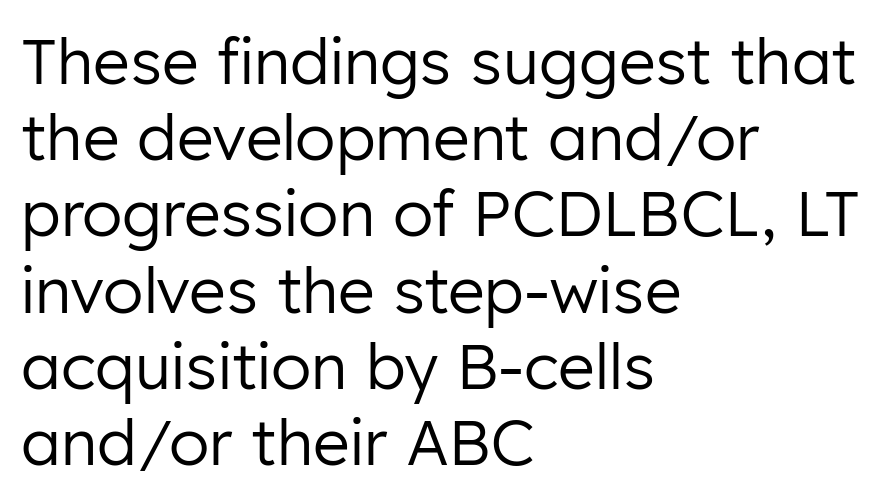
{"serif": "no", "italic": "no", "bold": "no", "weight": "regular", "width": "normal", "stroke_contrast": "low", "x_height": "medium", "monospaced": "no", "underline": "no", "align": "left", "line_spacing_ratio": 1.21, "letter_spacing": "normal", "letter_spacing_em": 0.0, "glyph_px": 63}
